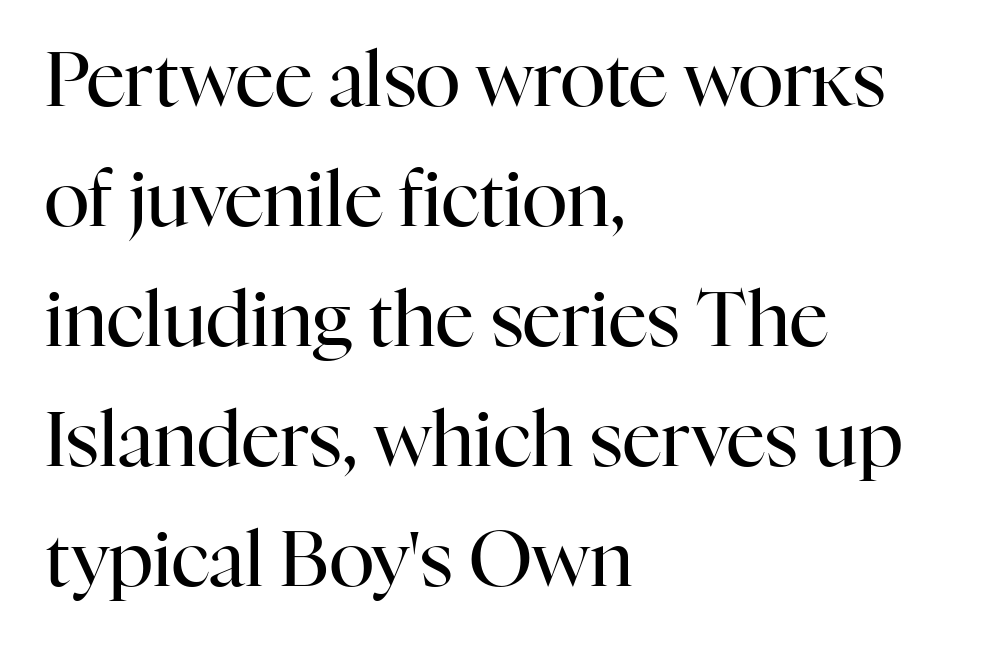
Q: Is the text bold? A: No.
Q: Is the text italic (slanted)? A: No, it is upright.
Q: Is the typeface a serif or a sans-serif typeface? A: Serif.
Q: Is the text underlined? A: No.
Q: How is the paragraph aligned? A: Left-aligned.
Q: Is the spacing between letters normal or unusually wide? A: Normal.
Q: Is the spacing between lines tight, normal or loose? A: Normal.
Q: Width (condensed, normal, or wide)? A: Normal.
Q: Stroke contrast? A: High.
Q: x-height? A: Medium.
Q: Monospaced? A: No.
